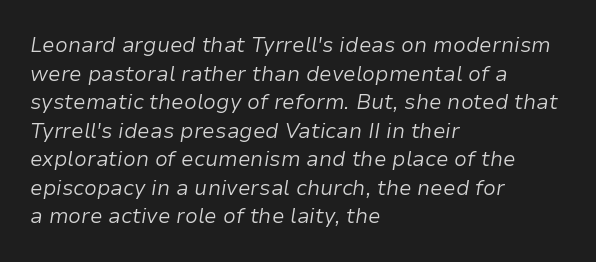
{"italic": "yes", "lean": "right", "slant_degrees": 9, "bold": "no", "underline": "no", "align": "left", "line_spacing": "normal", "line_spacing_ratio": 1.36, "letter_spacing": "normal", "letter_spacing_em": 0.0, "glyph_px": 21}
